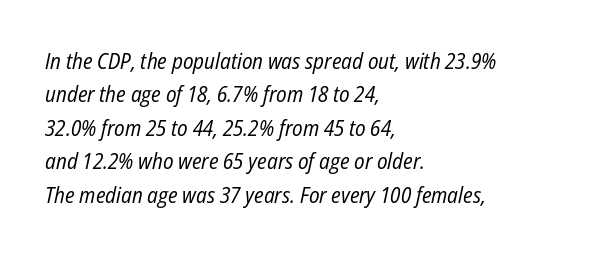
Q: Is the text bold? A: No.
Q: Is the text italic (slanted)? A: Yes, it leans right by about 12 degrees.
Q: Is the text underlined? A: No.
Q: How is the paragraph aligned? A: Left-aligned.
Q: Is the spacing between letters normal or unusually wide? A: Normal.
Q: Is the spacing between lines tight, normal or loose? A: Normal.
